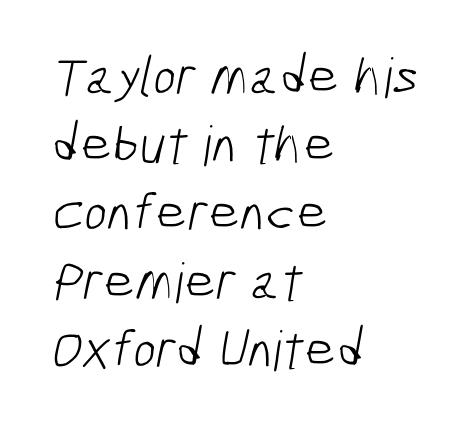
The image shows 55 px light, condensed sans-serif type; set left-aligned, line spacing 1.24x, normal letter spacing, not underlined; low stroke contrast and a medium x-height.
